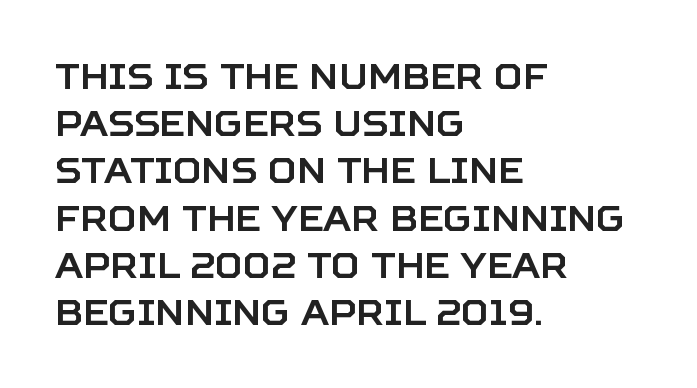
Is there much room between lines? A standard amount, neither cramped nor airy. The tracking reads as untouched default to a designer's eye. Do the characters align in a grid? No, the font is proportional. Nobody drew a line under any word here. Style check: upright. Are there feet on the stems? There aren't — it's a sans.
